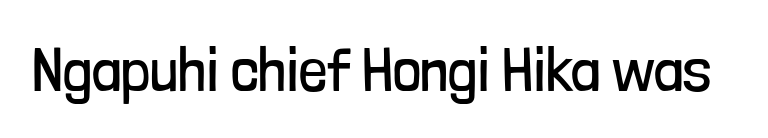
Are there feet on the stems? There aren't — it's a sans. The area under the type is left untouched. The specimen reads as upright at a glance. The letters advance in unequal steps, a hallmark of proportional type.
